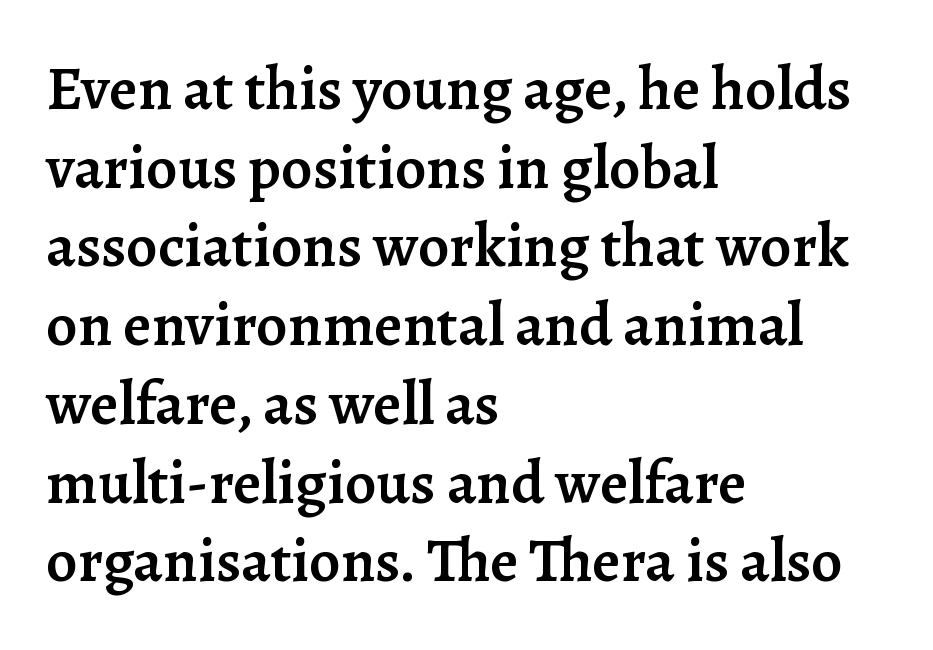
The image shows 62 px semibold serif type, upright; set left-aligned, normal line spacing (1.27x), normal letter spacing, not underlined; low stroke contrast and a medium x-height.
